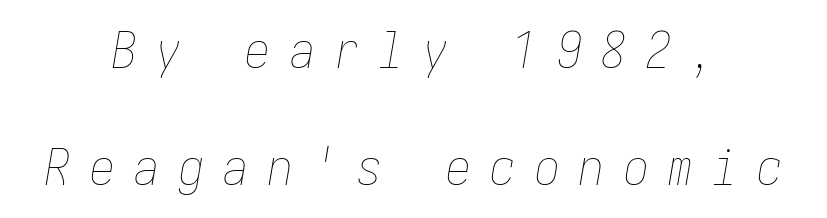
Q: Is the text bold? A: No.
Q: Is the text italic (slanted)? A: Yes, it leans right by about 10 degrees.
Q: Is the text underlined? A: No.
Q: How is the paragraph aligned? A: Centered.
Q: Is the spacing between letters normal or unusually wide? A: Unusually wide.
Q: Is the spacing between lines tight, normal or loose? A: Loose.
Q: Width (condensed, normal, or wide)? A: Condensed.
Q: Stroke contrast? A: Low.
Q: x-height? A: Medium.
